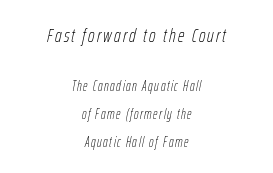
The image shows 20 px text type, italic (leaning right); set centered, loose line spacing (1.99x), not underlined; the first (top) block is 1.43x larger.
